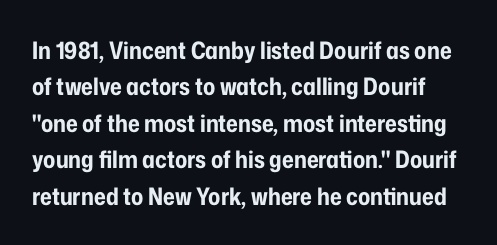
The rows are spaced the way most documents space them. Descenders hang freely into open space. Characters follow at the spacing the type designer built in. Heft: maximum for text — a bold. In terms of posture, this sample is upright.
